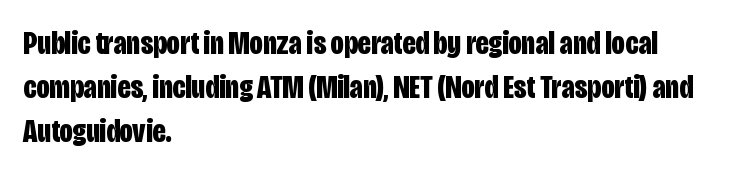
{"serif": "no", "italic": "no", "bold": "yes", "weight": "bold", "width": "condensed", "stroke_contrast": "low", "x_height": "large", "monospaced": "no", "underline": "no", "align": "left", "line_spacing": "normal", "line_spacing_ratio": 1.34, "letter_spacing": "normal", "letter_spacing_em": 0.0, "glyph_px": 33}
